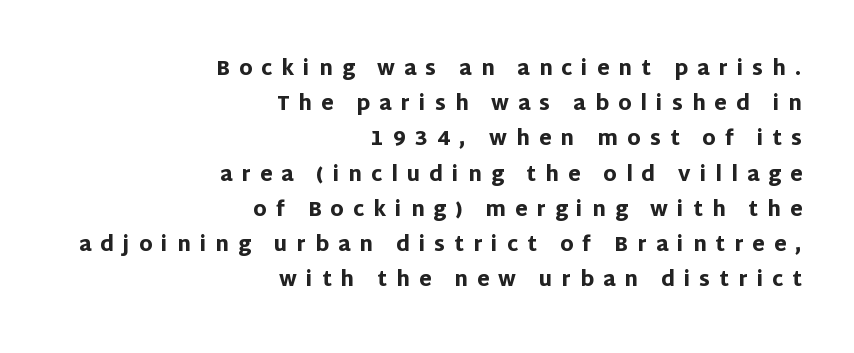
Q: Is the text bold? A: Yes.
Q: Is the text italic (slanted)? A: No, it is upright.
Q: Is the text underlined? A: No.
Q: How is the paragraph aligned? A: Right-aligned.
Q: Is the spacing between letters normal or unusually wide? A: Unusually wide.
